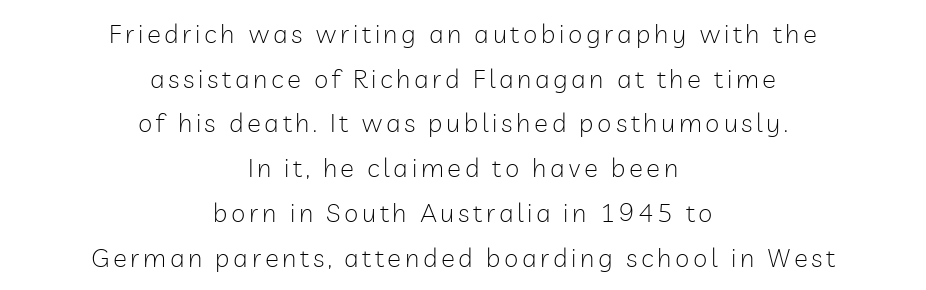
Weight: in the light-to-regular range. When letters stand straight like this, we call the style roman or upright. Clear beneath every line of the passage. The typesetter chose a symmetrical, centered arrangement here.
